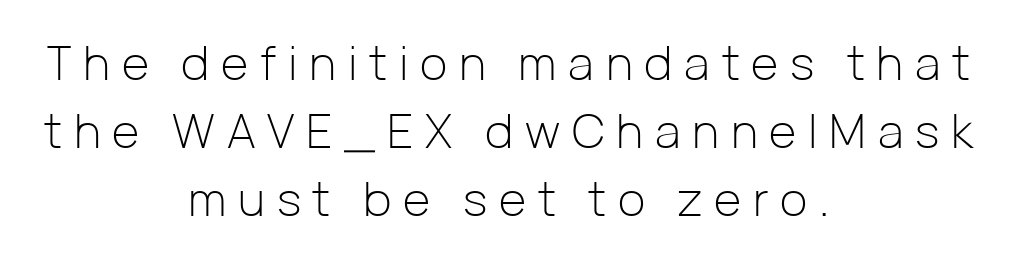
Baseline-to-baseline distance is the conventional proportion of letter height. Alignment: centered. The passage shown is not underscored anywhere. Nope, no serifs anywhere on these letters. You could not count columns in this text — the font is proportionally spaced. The passage shown is not bold in any degree.
